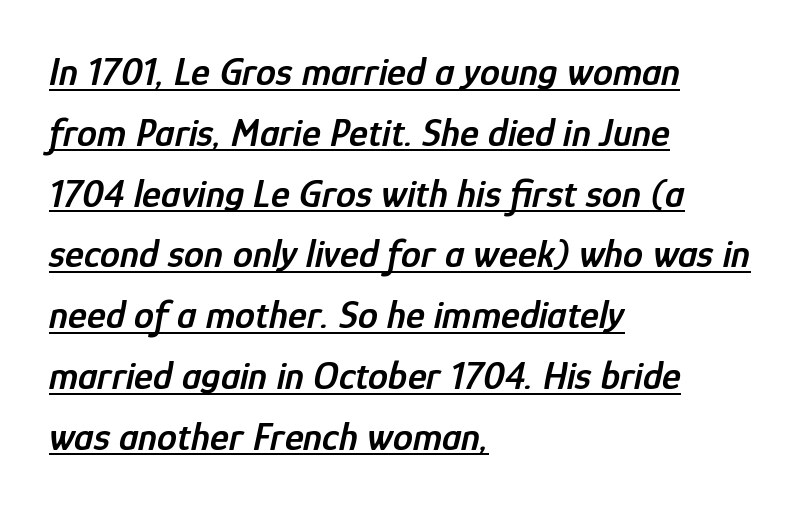
The image shows 40 px semibold, condensed type, italic (leaning right); set left-aligned, normal line spacing (1.52x), normal letter spacing, underlined; low stroke contrast and a medium x-height.
